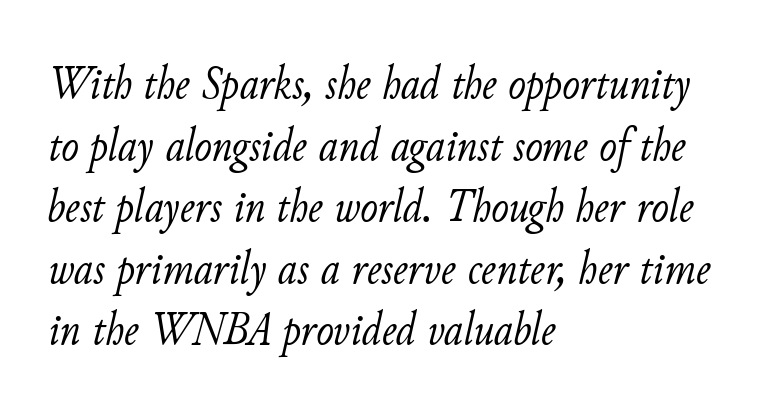
The image shows 47 px light type, italic (leaning right); set left-aligned, normal line spacing (1.31x), normal letter spacing, not underlined; low stroke contrast and a small x-height.
